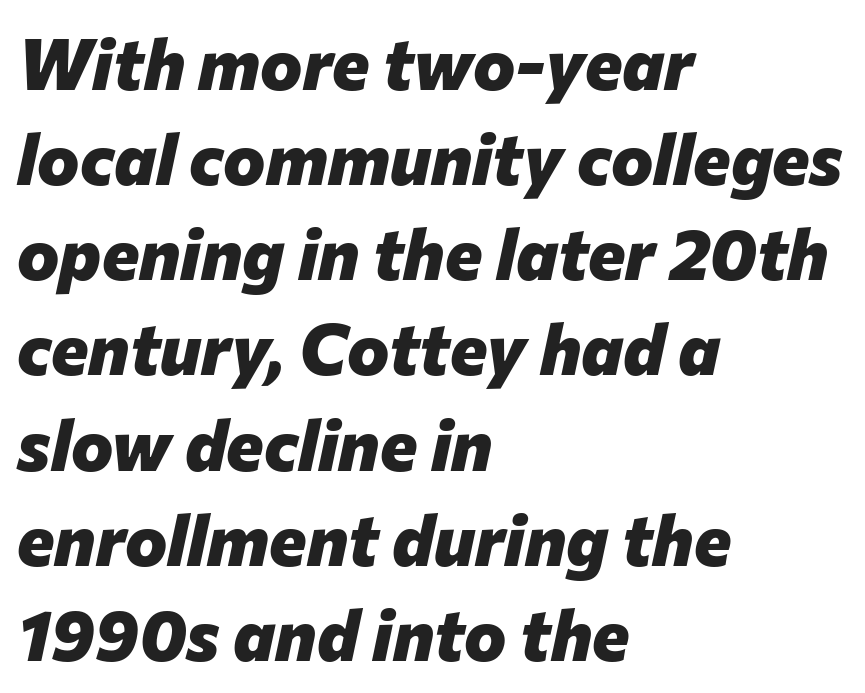
Caption: bold face, heavy strokes. The lines are quadded left. These lines are rendered in a variable-pitch font. Words float on clear page, feet unadorned. Students, note that the glyphs here touch the page at normal intervals.
